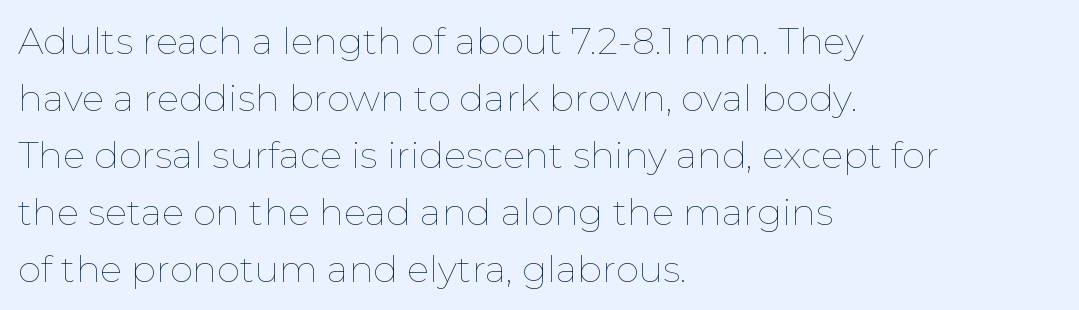
Q: Is the text bold? A: No.
Q: Is the text italic (slanted)? A: No, it is upright.
Q: Is the text underlined? A: No.
Q: How is the paragraph aligned? A: Left-aligned.
Q: Is the spacing between letters normal or unusually wide? A: Normal.
Q: Is the spacing between lines tight, normal or loose? A: Normal.
Q: Width (condensed, normal, or wide)? A: Normal.
Q: Stroke contrast? A: Low.
Q: x-height? A: Medium.
Q: Monospaced? A: No.
